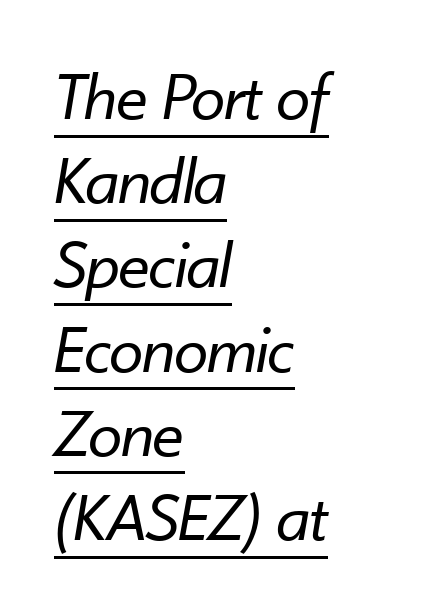
Q: Is the text bold? A: No.
Q: Is the text italic (slanted)? A: Yes, it leans right by about 10 degrees.
Q: Is the text underlined? A: Yes.
Q: How is the paragraph aligned? A: Left-aligned.
Q: Is the spacing between letters normal or unusually wide? A: Normal.
Q: Width (condensed, normal, or wide)? A: Normal.
Q: Stroke contrast? A: Low.
Q: x-height? A: Small.
Q: Monospaced? A: No.
